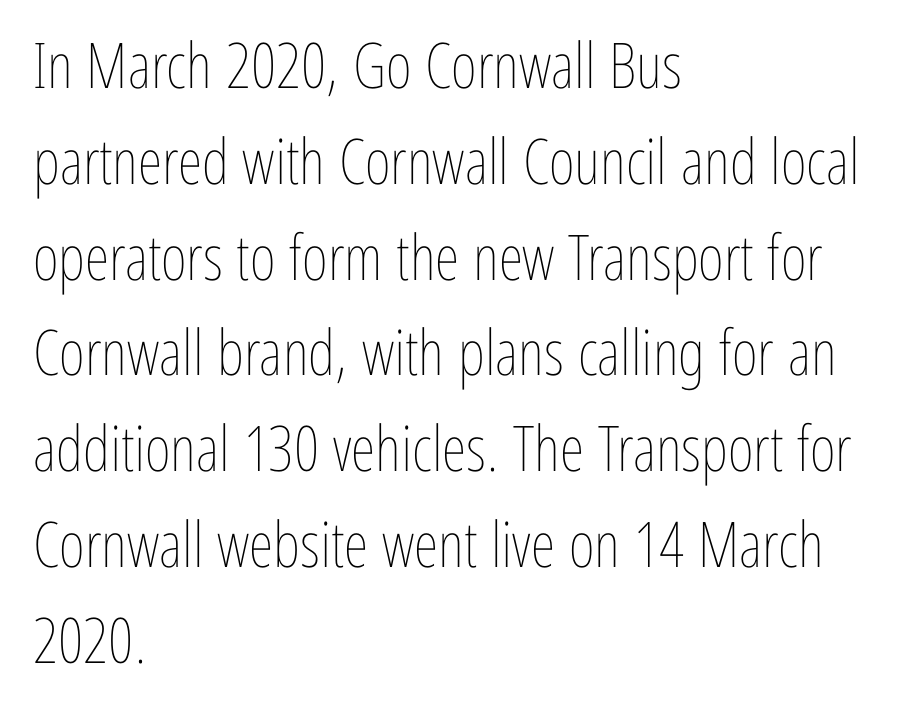
The image shows 63 px thin, condensed type, upright; set left-aligned, normal line spacing (1.52x), normal letter spacing, not underlined; low stroke contrast and a medium x-height.
